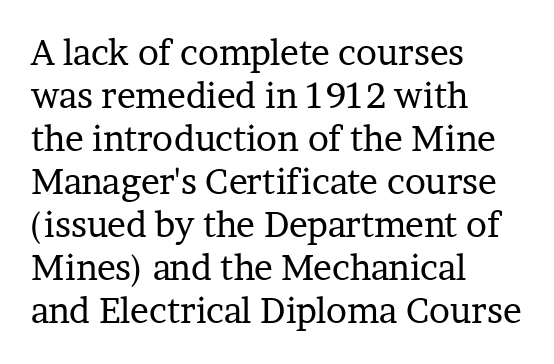
Q: Is the text bold? A: No.
Q: Is the text italic (slanted)? A: No, it is upright.
Q: Is the typeface a serif or a sans-serif typeface? A: Serif.
Q: Is the text underlined? A: No.
Q: How is the paragraph aligned? A: Left-aligned.
Q: Is the spacing between letters normal or unusually wide? A: Normal.
Q: Width (condensed, normal, or wide)? A: Normal.
Q: Stroke contrast? A: Low.
Q: x-height? A: Medium.
Q: Monospaced? A: No.
